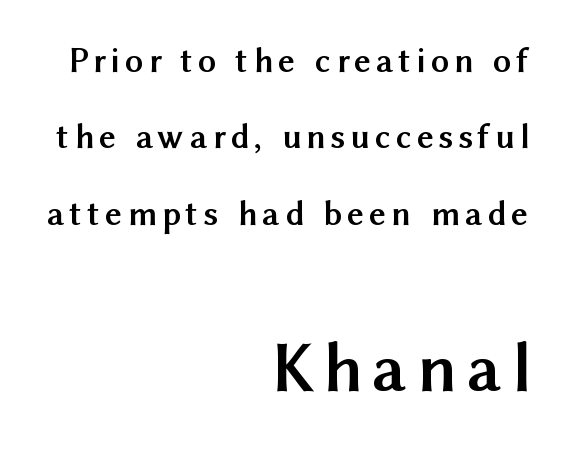
Does the leading feel generous? Absolutely, it's lavish. Bigger letters appear in the bottom chunk; the top chunk is reduced. I'd call this a sans setting — the letters go barefoot. Vertical strokes here are truly vertical. Rule under the text: the space is simply empty.
